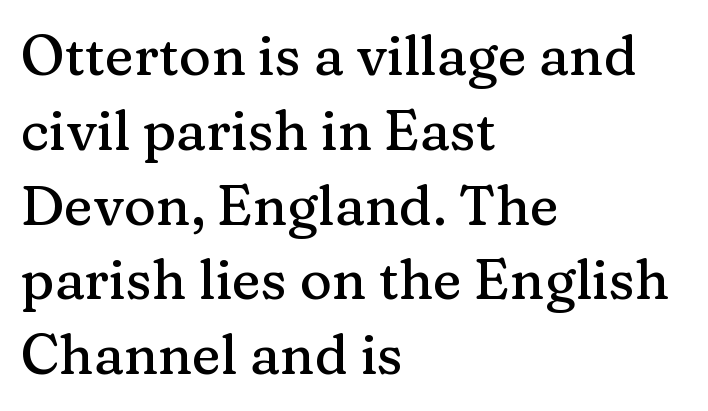
Inter-character spacing is left at the font's built-in metrics. Compared with a centered layout, this one pins lines to the left instead. Quick note: underline off. Designer's note — italics off, roman on.
